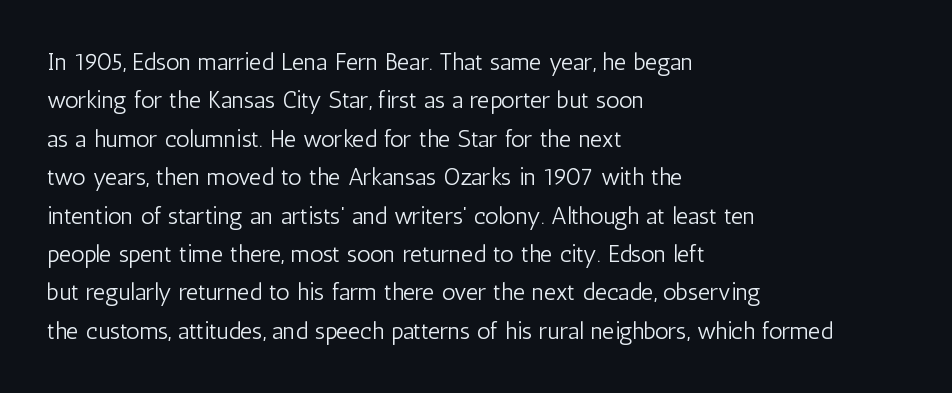
Plain, unruled lines of type. No heavy texture on the line: the type isn't bold. Look at the tracking — it's just the regular setting, nothing added. The axis of the letterforms is exactly vertical. The rows are spaced the way most documents space them.
